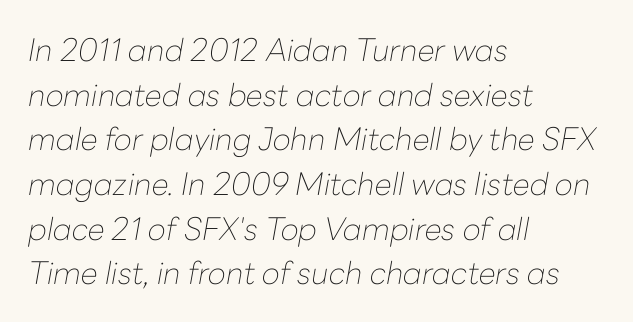
Q: Is the text bold? A: No.
Q: Is the text italic (slanted)? A: Yes, it leans right by about 10 degrees.
Q: Is the text underlined? A: No.
Q: How is the paragraph aligned? A: Left-aligned.
Q: Is the spacing between letters normal or unusually wide? A: Normal.
Q: Is the spacing between lines tight, normal or loose? A: Normal.
Q: Width (condensed, normal, or wide)? A: Normal.
Q: Stroke contrast? A: Low.
Q: x-height? A: Medium.
Q: Monospaced? A: No.
